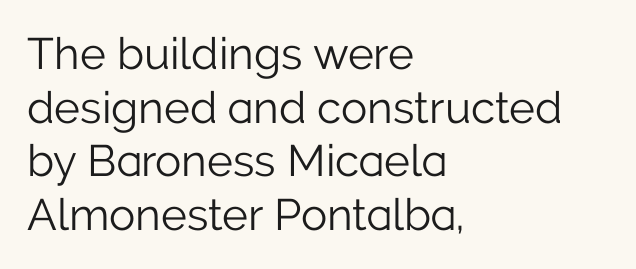
The letters advance in unequal steps, a hallmark of proportional type. The characters display no serif detailing; their extremities are plain. The lines are quadded left. No extra ink here — the face is not bold. A clean baseline with only descenders dipping below it.
